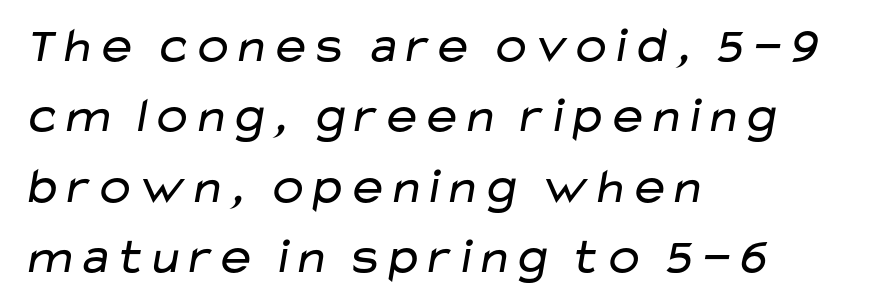
{"serif": "no", "bold": "no", "weight": "regular", "width": "wide", "stroke_contrast": "low", "x_height": "medium", "monospaced": "no", "underline": "no", "align": "left", "line_spacing": "normal", "line_spacing_ratio": 1.41, "letter_spacing": "normal", "letter_spacing_em": 0.0, "glyph_px": 50}
